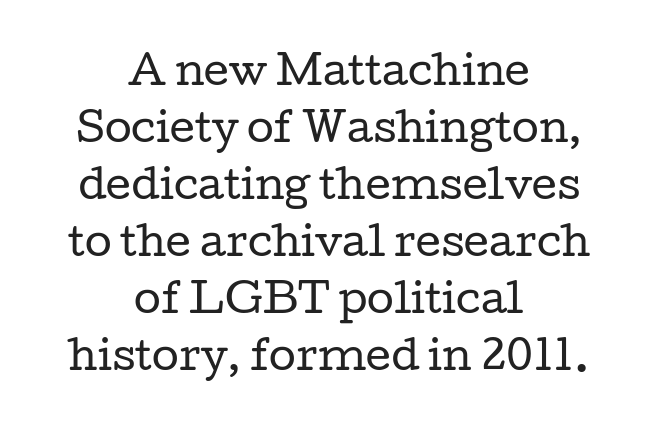
Type style note: has serifs. One-word summary of the alignment: center. The leading is moderate, giving the passage an even texture. Clear beneath every line of the passage. The weight would be labelled regular, book, light, or lighter still. Is the letter spacing exaggerated? No — it looks like the ordinary default.
